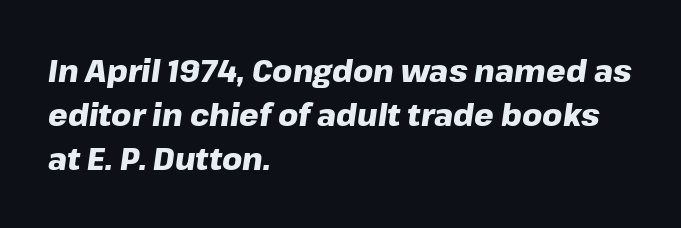
The image shows 31 px heavy type, italic (leaning right); set left-aligned, normal line spacing (1.42x), normal letter spacing, not underlined; low stroke contrast and a medium x-height.
